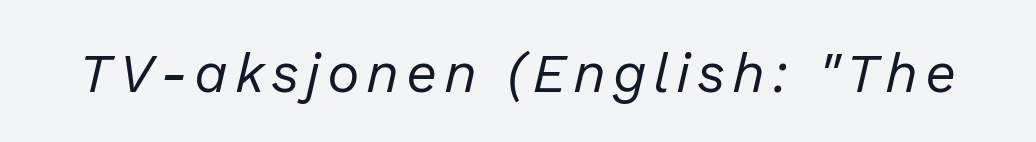
{"italic": "yes", "lean": "right", "slant_degrees": 13, "bold": "no", "weight": "regular", "width": "normal", "stroke_contrast": "low", "x_height": "medium", "monospaced": "no", "underline": "no", "glyph_px": 55}
